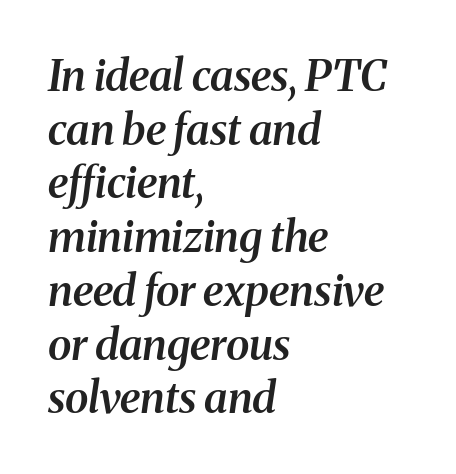
The image shows 43 px semibold serif type, italic (leaning right); set left-aligned, normal line spacing (1.25x), normal letter spacing, not underlined; medium stroke contrast and a medium x-height.
